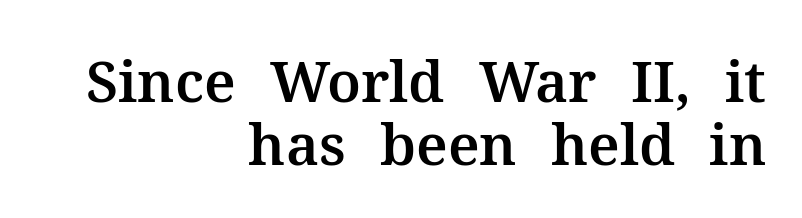
{"serif": "yes", "italic": "no", "width": "normal", "stroke_contrast": "medium", "x_height": "medium", "monospaced": "no", "underline": "no", "align": "right", "line_spacing": "tight", "line_spacing_ratio": 1.1, "letter_spacing": "normal", "letter_spacing_em": 0.0, "glyph_px": 57}
